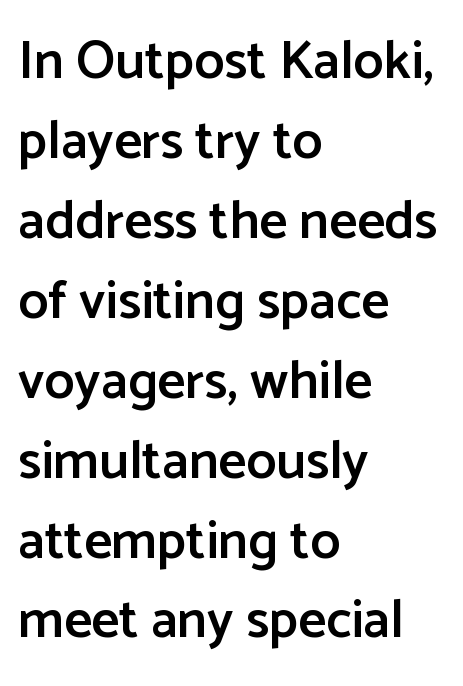
{"serif": "no", "italic": "no", "bold": "semi", "weight": "semibold", "width": "normal", "stroke_contrast": "low", "x_height": "medium", "monospaced": "no", "underline": "no", "align": "left", "line_spacing": "normal", "line_spacing_ratio": 1.48, "letter_spacing": "normal", "letter_spacing_em": 0.0, "glyph_px": 54}
